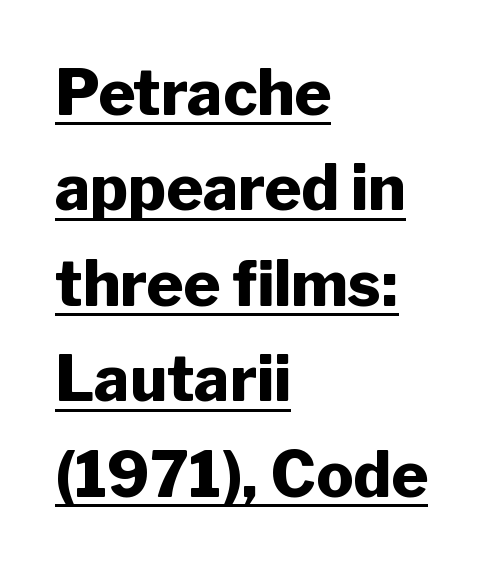
The image shows 62 px heavy sans-serif type, upright; set left-aligned, normal line spacing (1.54x), normal letter spacing, underlined; low stroke contrast and a medium x-height.
